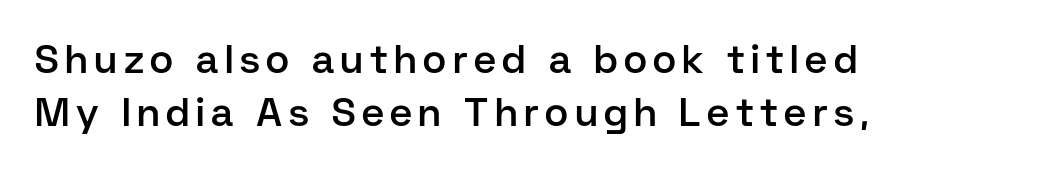
The image shows 39 px semibold sans-serif type, upright; set left-aligned, normal line spacing (1.37x), not underlined; low stroke contrast and a medium x-height.
